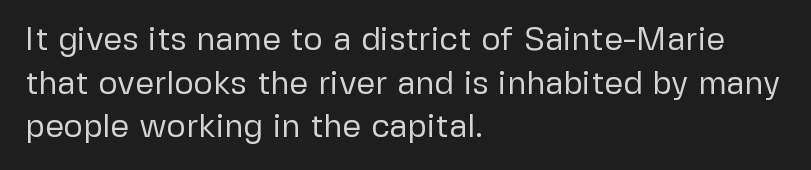
Q: Is the text bold? A: No.
Q: Is the text italic (slanted)? A: No, it is upright.
Q: Is the typeface a serif or a sans-serif typeface? A: Sans-serif.
Q: Is the text underlined? A: No.
Q: How is the paragraph aligned? A: Left-aligned.
Q: Is the spacing between letters normal or unusually wide? A: Normal.
Q: Is the spacing between lines tight, normal or loose? A: Normal.
Q: Width (condensed, normal, or wide)? A: Normal.
Q: Stroke contrast? A: Low.
Q: x-height? A: Medium.
Q: Monospaced? A: No.
